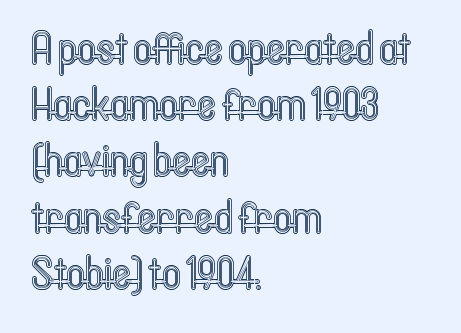
{"italic": "no", "width": "condensed", "x_height": "medium", "monospaced": "no", "underline": "no", "align": "left", "line_spacing": "normal", "line_spacing_ratio": 1.25, "letter_spacing": "normal", "letter_spacing_em": 0.0, "glyph_px": 45}
